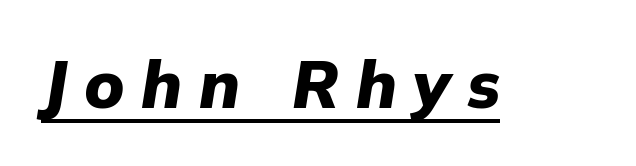
{"italic": "yes", "lean": "right", "slant_degrees": 9, "bold": "yes", "weight": "heavy", "width": "normal", "stroke_contrast": "low", "x_height": "medium", "monospaced": "no", "underline": "yes", "letter_spacing": "wide", "letter_spacing_em": 0.25, "glyph_px": 66}
